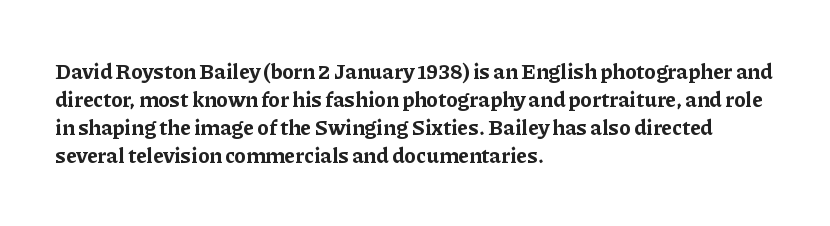
Anything drawn beneath the words? Only blank space. Evenly set lines give the paragraph a standard silhouette. In CSS terms this would be text-align: left. The font's upright variant was chosen for this text. Strokes here are thick enough to call this a true bold.
